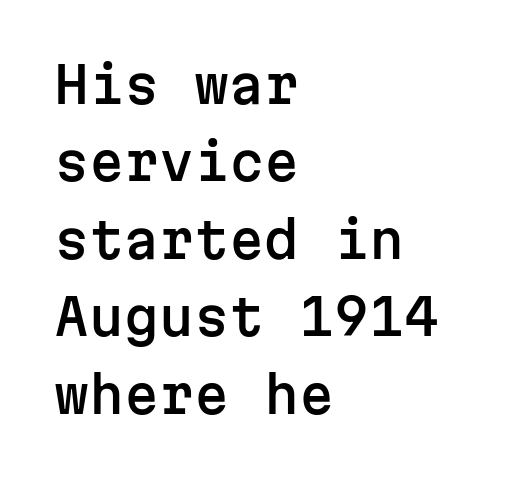
Q: Is the text italic (slanted)? A: No, it is upright.
Q: Is the typeface a serif or a sans-serif typeface? A: Sans-serif.
Q: Is the text underlined? A: No.
Q: How is the paragraph aligned? A: Left-aligned.
Q: Is the spacing between letters normal or unusually wide? A: Normal.
Q: Is the spacing between lines tight, normal or loose? A: Normal.
Q: Width (condensed, normal, or wide)? A: Normal.
Q: Stroke contrast? A: Low.
Q: x-height? A: Medium.
Q: Monospaced? A: Yes.
